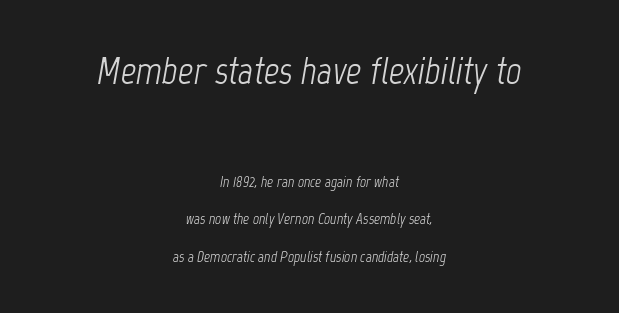
{"italic": "yes", "lean": "right", "slant_degrees": 12, "bold": "no", "weight": "light", "width": "condensed", "stroke_contrast": "low", "x_height": "medium", "monospaced": "no", "underline": "no", "align": "center", "line_spacing": "loose", "line_spacing_ratio": 2.49, "letter_spacing": "normal", "letter_spacing_em": 0.0, "larger_block": "first", "size_ratio": 2.53, "glyph_px": 38}
